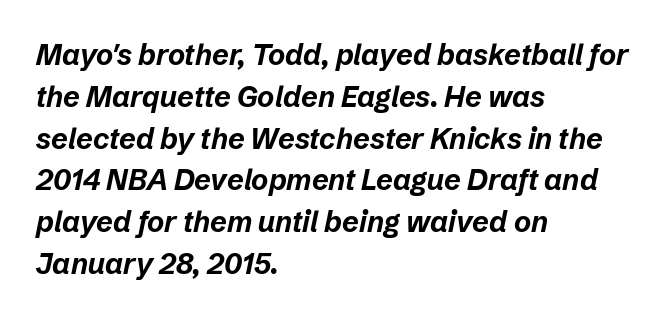
The image shows 29 px bold type, italic (leaning right); set left-aligned, normal line spacing (1.44x), normal letter spacing, not underlined; low stroke contrast and a medium x-height.
